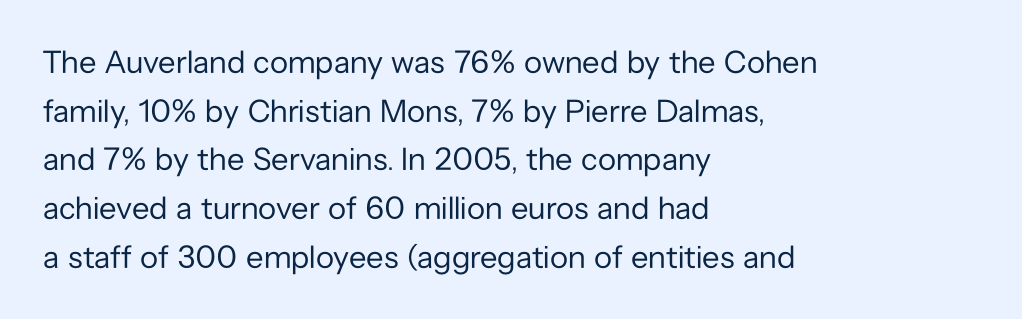
The image shows 32 px regular-weight sans-serif type, upright; set left-aligned, normal line spacing (1.52x), normal letter spacing, not underlined; low stroke contrast and a medium x-height.
